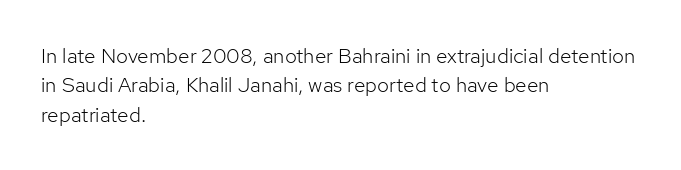
The image shows 21 px text type, upright; set left-aligned, normal line spacing (1.4x), normal letter spacing, not underlined.
